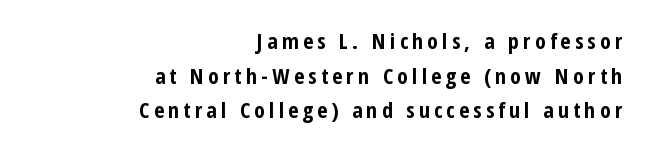
Italic? Not at all — the glyphs are vertical. Horizontal bands of white between lines are of average thickness. A bare baseline throughout the passage. This rendering uses right alignment, leaving the left contour irregular. In terms of weight, the rendering is a true, heavy bold.
